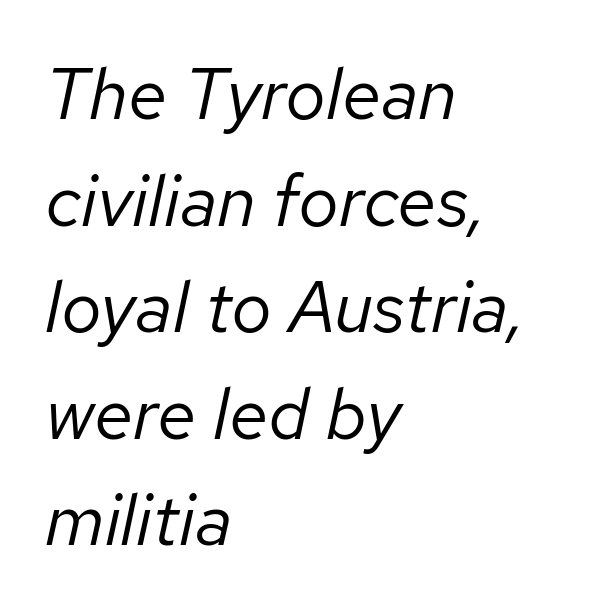
Posture: slanted. Evenly set lines give the paragraph a standard silhouette. Each letter keeps its own natural width here, so spacing adapts to shape. Check the space under the baseline: it is left empty.
